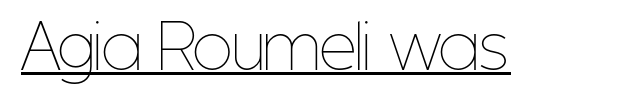
{"italic": "no", "bold": "no", "weight": "thin", "width": "condensed", "stroke_contrast": "low", "x_height": "medium", "monospaced": "no", "underline": "yes", "letter_spacing": "normal", "letter_spacing_em": 0.0, "glyph_px": 59}
